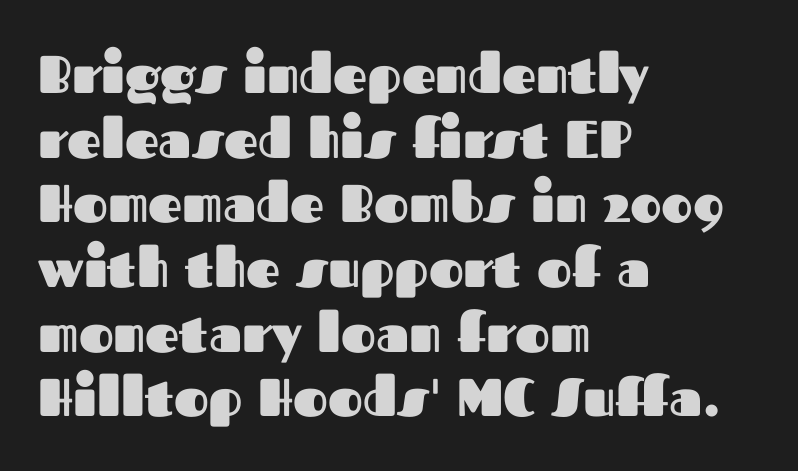
The passage shown has conventional tracking throughout. Style check: upright. The rendering uses natural spacing where letterforms have individual widths. Heft: maximum for text — a bold.
